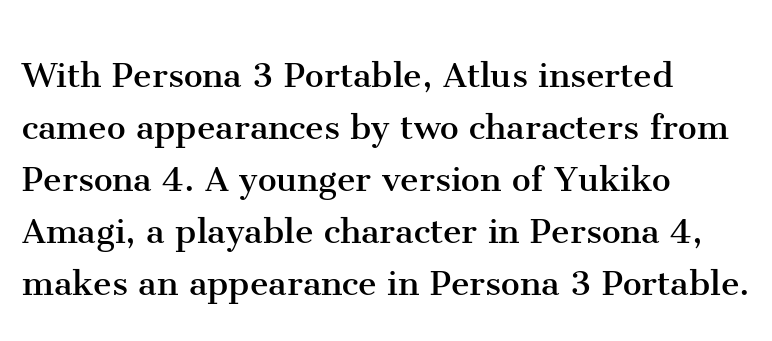
The image shows 42 px regular-weight serif type, upright; set left-aligned, line spacing 1.24x, normal letter spacing, not underlined; medium stroke contrast and a medium x-height.
